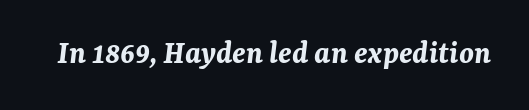
The image shows 33 px bold type, italic (leaning right); set normal letter spacing, not underlined; medium stroke contrast and a medium x-height.
